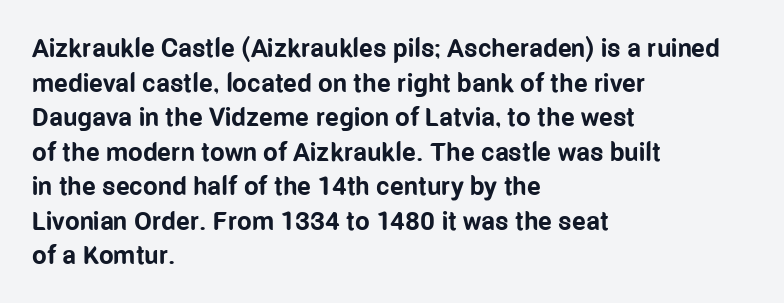
The image shows 26 px bold type, upright; set left-aligned, normal line spacing (1.33x), normal letter spacing, not underlined.
